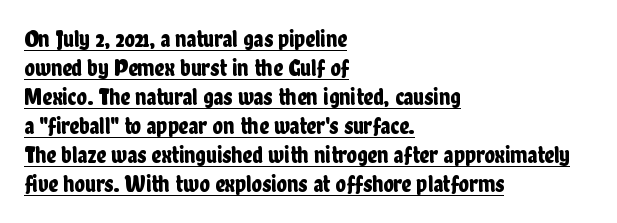
Q: Is the text italic (slanted)? A: No, it is upright.
Q: Is the text underlined? A: Yes.
Q: How is the paragraph aligned? A: Left-aligned.
Q: Is the spacing between letters normal or unusually wide? A: Normal.
